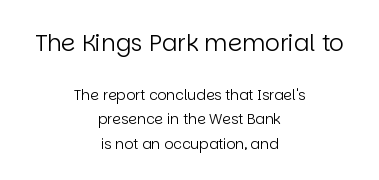
The image shows 23 px text type, upright; set centered, line spacing 1.75x, normal letter spacing, not underlined; the first (top) block is 1.64x larger.
